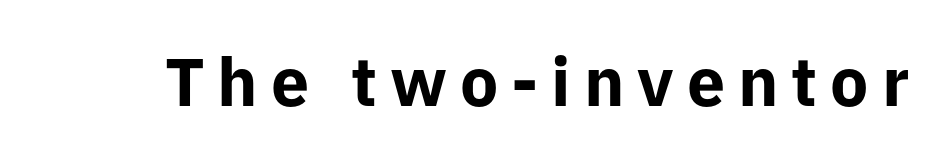
{"serif": "no", "italic": "no", "bold": "yes", "weight": "bold", "width": "normal", "stroke_contrast": "low", "x_height": "medium", "monospaced": "no", "underline": "no", "glyph_px": 68}
